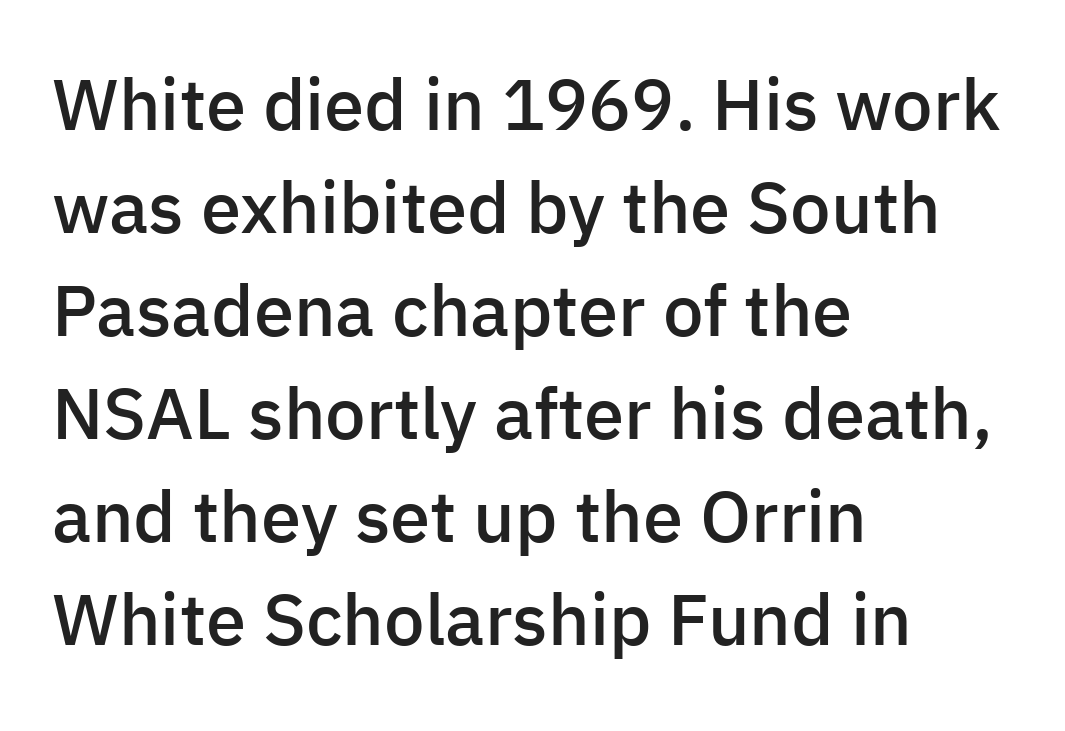
Quick note: not italic, upright. The passage shown is not underscored anywhere. Are there feet on the stems? There aren't — it's a sans. What weight is shown? A semibold, between regular and bold.
